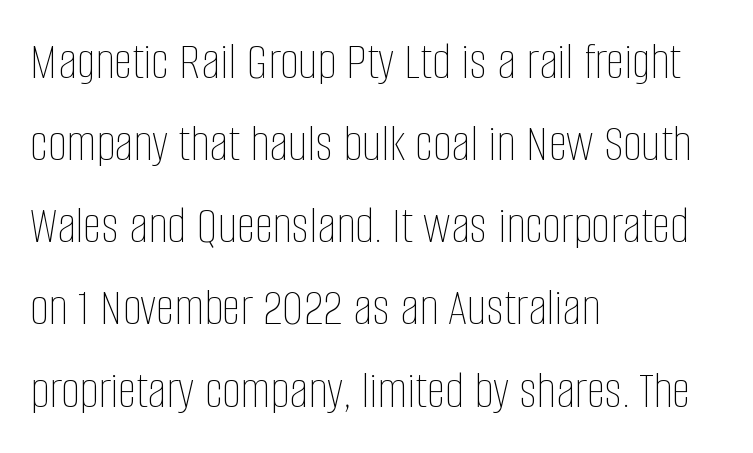
Q: Is the text bold? A: No.
Q: Is the text italic (slanted)? A: No, it is upright.
Q: Is the text underlined? A: No.
Q: How is the paragraph aligned? A: Left-aligned.
Q: Is the spacing between letters normal or unusually wide? A: Normal.
Q: Is the spacing between lines tight, normal or loose? A: Normal.
Q: Width (condensed, normal, or wide)? A: Condensed.
Q: Stroke contrast? A: Low.
Q: x-height? A: Large.
Q: Monospaced? A: No.
